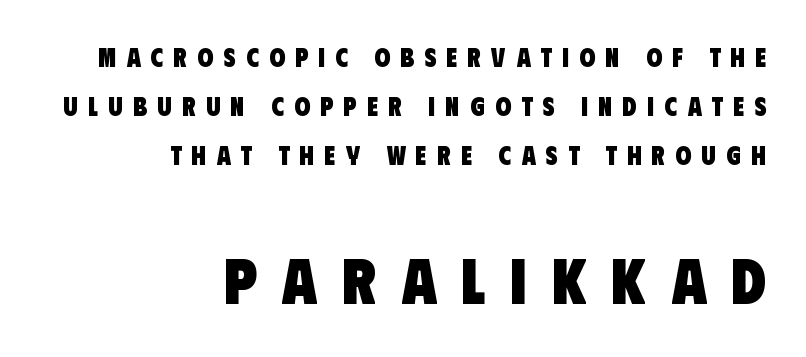
Q: Is the text bold? A: Yes.
Q: Is the typeface a serif or a sans-serif typeface? A: Sans-serif.
Q: Is the text underlined? A: No.
Q: How is the paragraph aligned? A: Right-aligned.
Q: Is the spacing between letters normal or unusually wide? A: Unusually wide.
Q: Which block of text is set in a larger size, the first (top) or the second (bottom)? A: The second (bottom) one.
Q: Width (condensed, normal, or wide)? A: Condensed.
Q: Stroke contrast? A: Low.
Q: x-height? A: Large.
Q: Monospaced? A: No.
